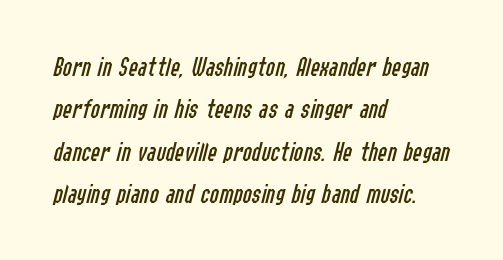
The image shows 28 px regular-weight, condensed type, italic (leaning right); set left-aligned, normal line spacing (1.51x), normal letter spacing, not underlined; low stroke contrast and a medium x-height.
